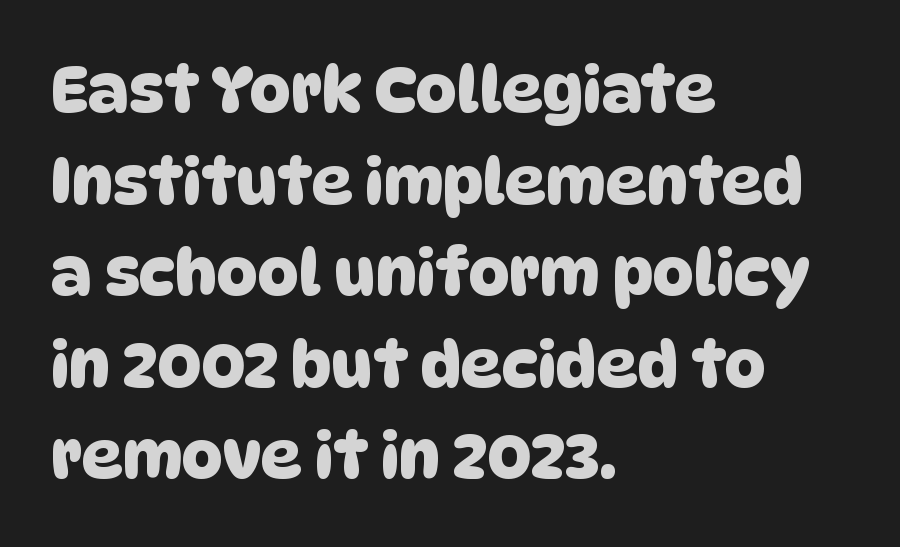
Glance below the letters and you will spot only blank space. Line starts are locked; line ends wander. The typeface chosen for these lines omits serifs. Note the varied advance widths — an 'i' is clearly narrower than an 'm'. Inter-character spacing is left at the font's built-in metrics. Line spacing here is normal.
